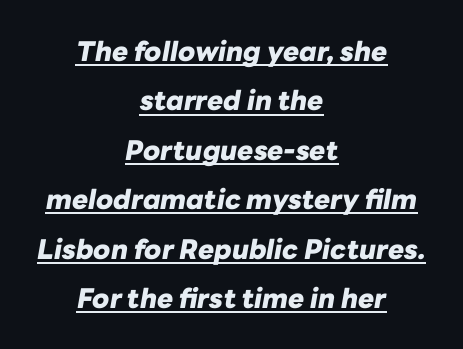
An italicized treatment has been applied to the whole sample. Each glyph is drawn with heavy, bold strokes. Nobody touched the tracking dial on this one. Teacher's note: observe the equal gaps on both sides — that is centered alignment. A typographer would call this underscored text.
